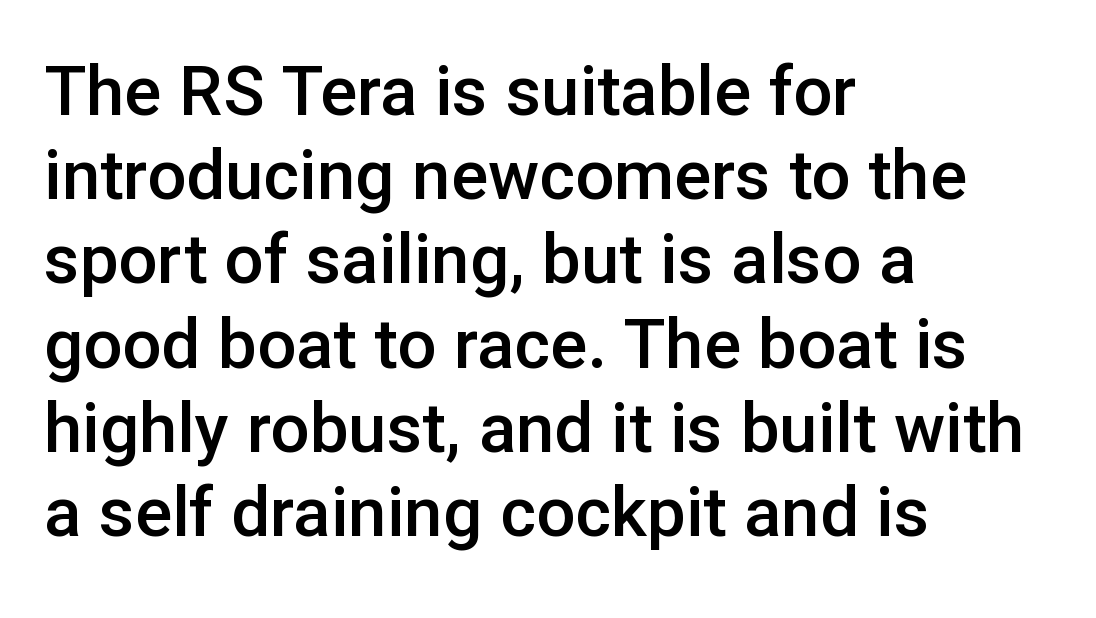
Upright lettering throughout. Beneath every word, the page is bare. Note the varied advance widths — an 'i' is clearly narrower than an 'm'. Note: no serifs on the glyphs.
